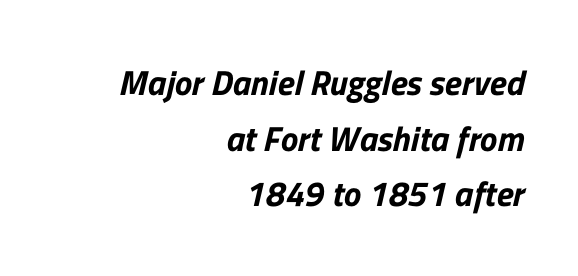
Q: Is the typeface a serif or a sans-serif typeface? A: Sans-serif.
Q: Is the text underlined? A: No.
Q: How is the paragraph aligned? A: Right-aligned.
Q: Is the spacing between letters normal or unusually wide? A: Normal.
Q: Is the spacing between lines tight, normal or loose? A: Normal.
Q: Width (condensed, normal, or wide)? A: Normal.
Q: Stroke contrast? A: Low.
Q: x-height? A: Medium.
Q: Monospaced? A: No.
